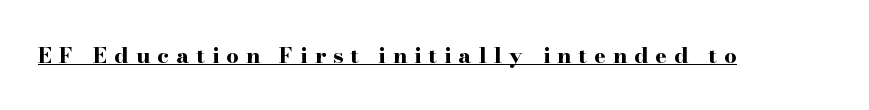
Q: Is the text bold? A: Yes.
Q: Is the text italic (slanted)? A: No, it is upright.
Q: Is the text underlined? A: Yes.
Q: Is the spacing between letters normal or unusually wide? A: Unusually wide.
